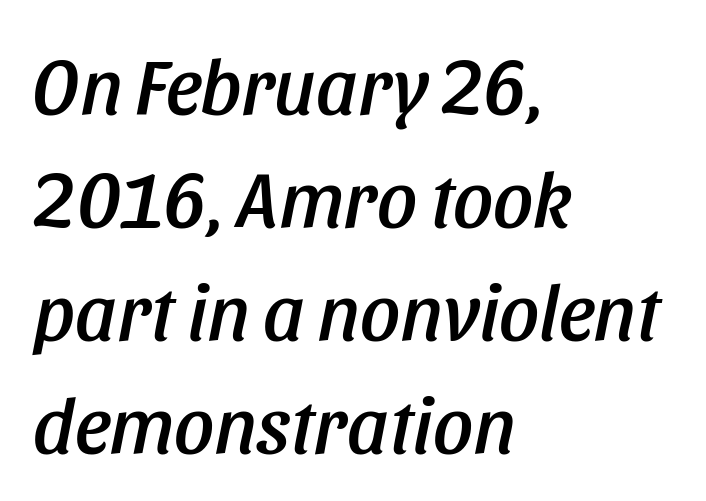
{"italic": "yes", "lean": "right", "slant_degrees": 11, "width": "condensed", "stroke_contrast": "low", "x_height": "large", "monospaced": "no", "underline": "no", "align": "left", "line_spacing": "normal", "line_spacing_ratio": 1.43, "letter_spacing": "normal", "letter_spacing_em": 0.0, "glyph_px": 79}
